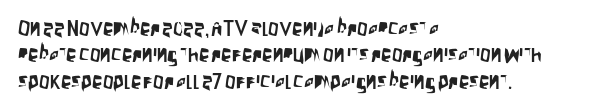
Is there much room between lines? A standard amount, neither cramped nor airy. The line texture is even and compact thanks to regular tracking. In terms of posture, this sample is upright. The paragraph has a hard left edge and a soft right edge. The strip under each line holds only bare page.
